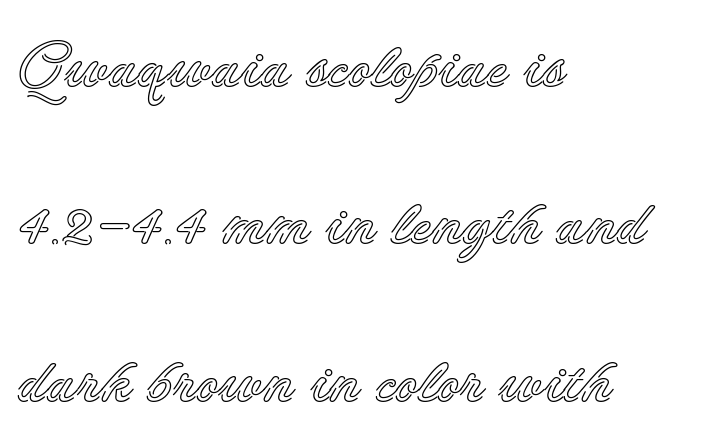
Q: Is the text italic (slanted)? A: Yes.
Q: Is the text underlined? A: No.
Q: How is the paragraph aligned? A: Left-aligned.
Q: Is the spacing between letters normal or unusually wide? A: Normal.
Q: Is the spacing between lines tight, normal or loose? A: Loose.
Q: Width (condensed, normal, or wide)? A: Normal.
Q: x-height? A: Small.
Q: Monospaced? A: No.
